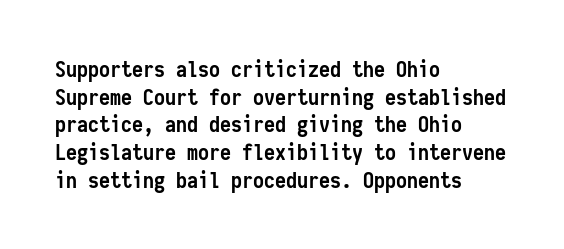
The image shows 22 px bold type, upright; set left-aligned, normal line spacing (1.26x), normal letter spacing, not underlined.
